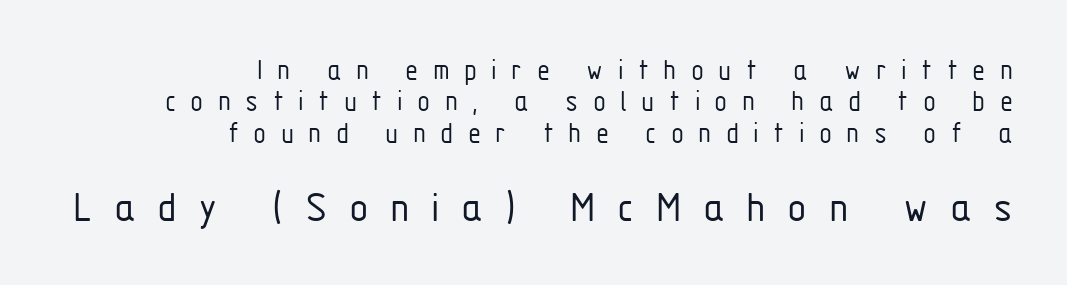
{"serif": "no", "italic": "no", "bold": "no", "weight": "light", "width": "condensed", "stroke_contrast": "low", "x_height": "medium", "monospaced": "no", "underline": "no", "align": "right", "line_spacing": "tight", "line_spacing_ratio": 1.05, "letter_spacing": "wide", "letter_spacing_em": 0.48, "larger_block": "second", "size_ratio": 1.5, "glyph_px": 45}
